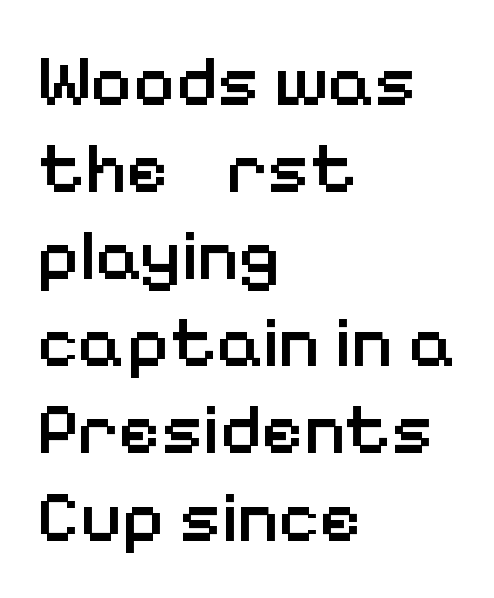
The image shows 72 px semibold sans-serif type, upright; set left-aligned, line spacing 1.21x, normal letter spacing, not underlined; low stroke contrast and a medium x-height.
